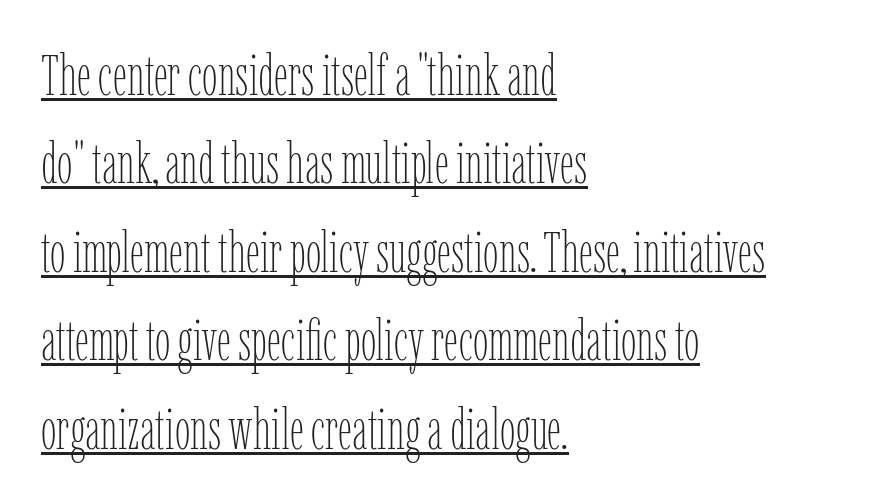
The image shows 56 px thin, condensed type, upright; set left-aligned, normal line spacing (1.58x), normal letter spacing, underlined; low stroke contrast and a medium x-height.
